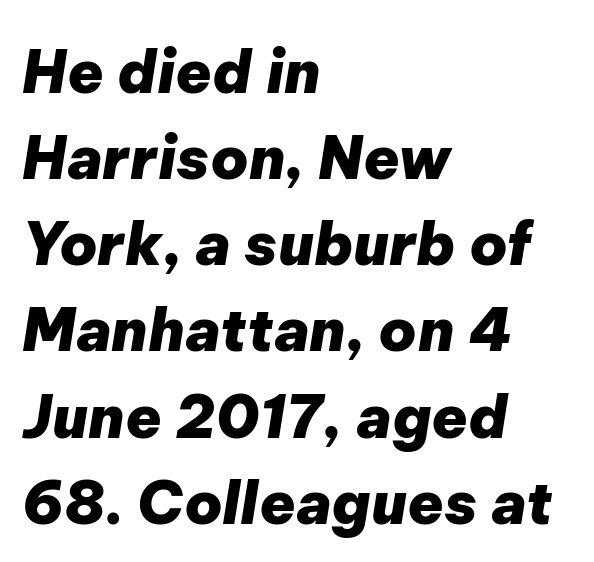
Q: Is the text bold? A: Yes.
Q: Is the text italic (slanted)? A: Yes, it leans right by about 9 degrees.
Q: Is the text underlined? A: No.
Q: How is the paragraph aligned? A: Left-aligned.
Q: Is the spacing between letters normal or unusually wide? A: Normal.
Q: Is the spacing between lines tight, normal or loose? A: Normal.
Q: Width (condensed, normal, or wide)? A: Normal.
Q: Stroke contrast? A: Low.
Q: x-height? A: Medium.
Q: Monospaced? A: No.
